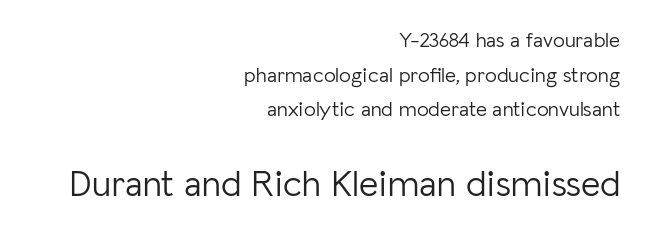
Do the characters align in a grid? No, the font is proportional. Vertical spacing — default. Think standard paragraph weight, or any step lighter than that. The following chunk of copy outweighs the initial chunk in type size.
